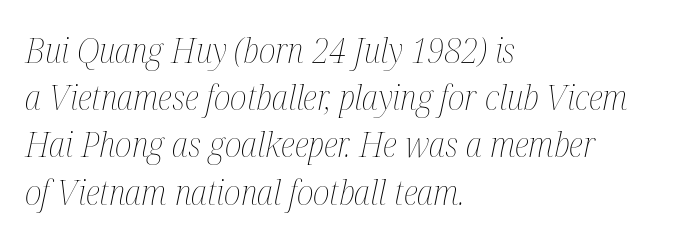
This sample has the flowing, uneven cadence of proportional lettering. The font is comparable to plain body text, perhaps lighter. Unmarked baselines from the first word to the last. A typesetter would call this leading conventional body-copy spacing. Quick note: italic.
